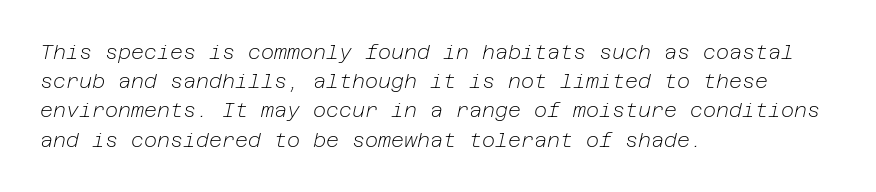
The image shows 20 px text type, italic (leaning right); set left-aligned, normal line spacing (1.46x), normal letter spacing, not underlined.
